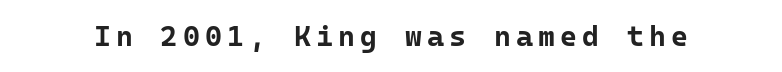
Q: Is the text bold? A: Yes.
Q: Is the text italic (slanted)? A: No, it is upright.
Q: Is the typeface a serif or a sans-serif typeface? A: Sans-serif.
Q: Is the text underlined? A: No.
Q: Width (condensed, normal, or wide)? A: Normal.
Q: Stroke contrast? A: Low.
Q: x-height? A: Medium.
Q: Monospaced? A: Yes.
